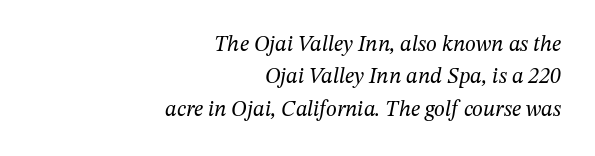
The image shows 22 px text type, italic (leaning right); set right-aligned, normal line spacing (1.47x), normal letter spacing, not underlined.
